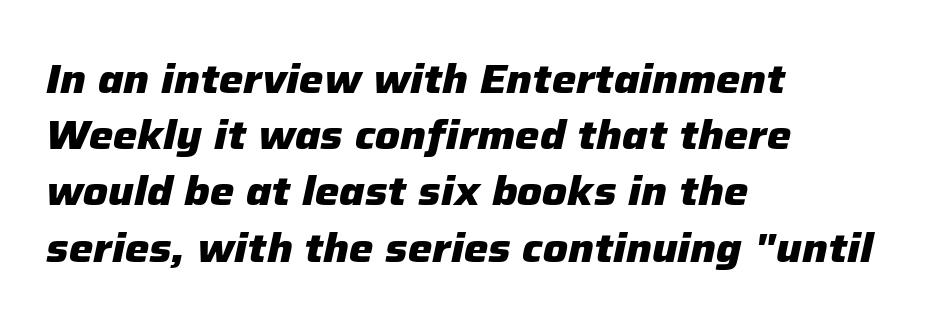
The image shows 41 px heavy type, italic (leaning right); set left-aligned, normal line spacing (1.37x), normal letter spacing, not underlined; low stroke contrast and a medium x-height.
